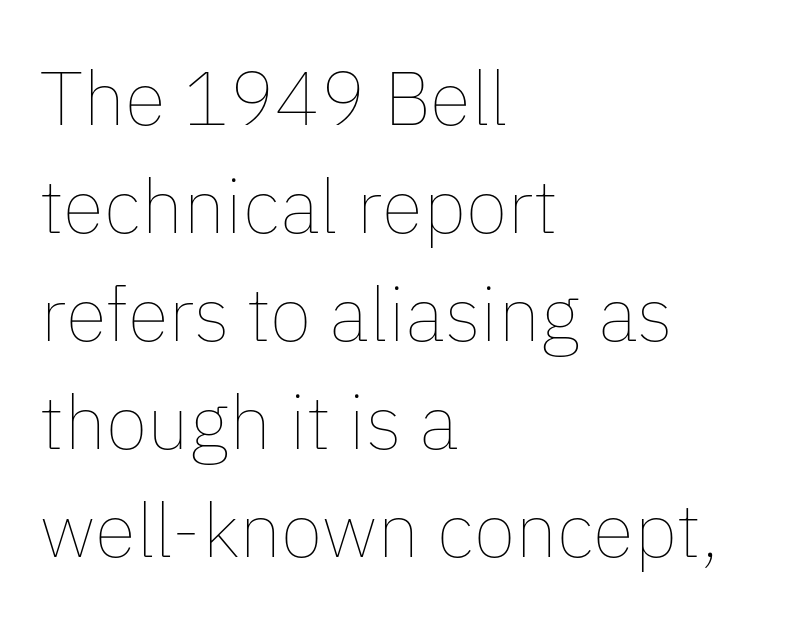
{"italic": "no", "bold": "no", "weight": "thin", "width": "normal", "stroke_contrast": "low", "x_height": "medium", "monospaced": "no", "underline": "no", "align": "left", "line_spacing": "normal", "line_spacing_ratio": 1.42, "letter_spacing": "normal", "letter_spacing_em": 0.0, "glyph_px": 76}
